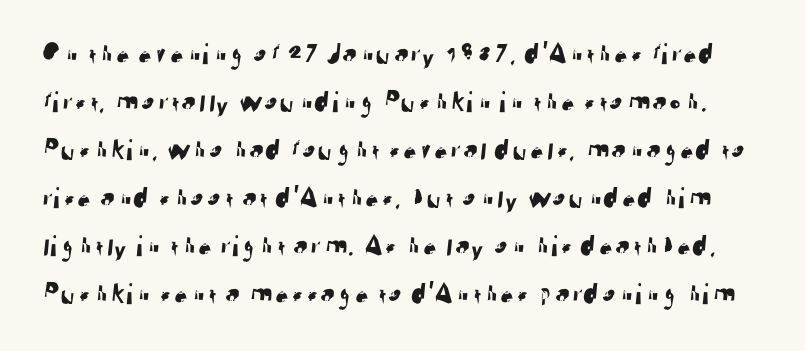
{"serif": "no", "width": "normal", "stroke_contrast": "low", "x_height": "medium", "monospaced": "no", "underline": "no", "line_spacing": "normal", "line_spacing_ratio": 1.6, "letter_spacing": "normal", "letter_spacing_em": 0.0, "glyph_px": 30}
